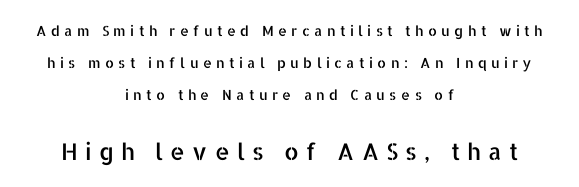
A roman cut, with each character standing at attention. Which chunk is bigger? The second one — the bottom block dwarfs the top. The passage is arranged like a title page — every line centered. The space between consecutive lines is lavish.
